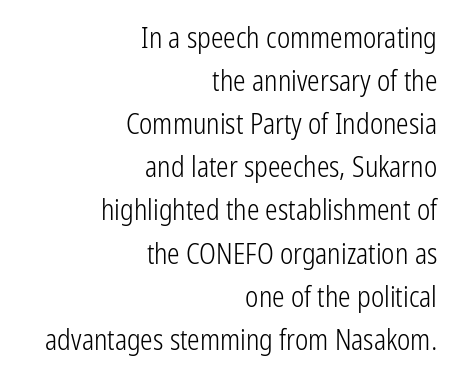
If you drew a ruler down the right edge, every line would touch it. The letterforms sit shoulder to shoulder at normal distance. Typographically, this falls in the sans-serif category. Is the stroke heavy? The answer is a plain regular-or-lighter. The font's upright variant was chosen for this text. A bare baseline throughout the passage.
